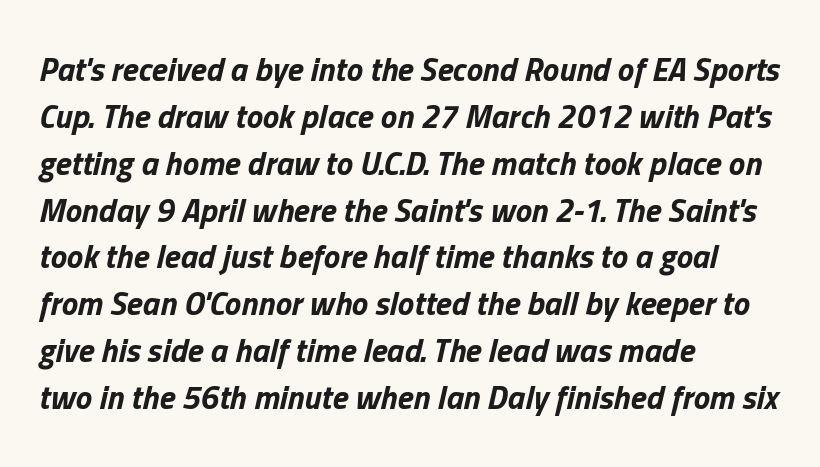
You could call the tracking neutral — neither tight nor loose. Strokes here are thick enough to call this a true bold. The lettering tilts uniformly, giving the passage an italic look. The glyphs are unaccompanied by any horizontal stroke below them.
